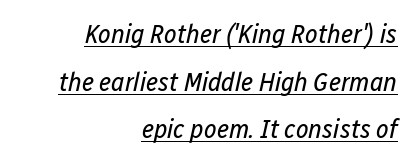
A typesetter would call this zero additional tracking. The string is rendered with underlining switched on. Stems here are at most as thick as an everyday book face. The lettering tilts uniformly, giving the passage an italic look. Notice how the passage keeps a crisp vertical edge on the right only.
